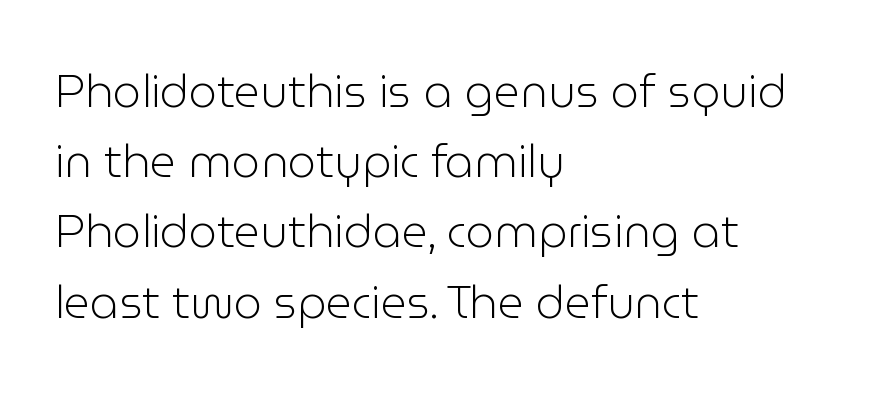
{"serif": "no", "italic": "no", "bold": "no", "weight": "light", "width": "normal", "stroke_contrast": "low", "x_height": "medium", "monospaced": "no", "underline": "no", "align": "left", "line_spacing": "normal", "line_spacing_ratio": 1.56, "letter_spacing": "normal", "letter_spacing_em": 0.0, "glyph_px": 45}
